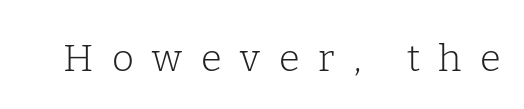
The image shows 38 px light serif type, upright; set unusually wide letter spacing (+0.49 em), not underlined; low stroke contrast and a medium x-height.
